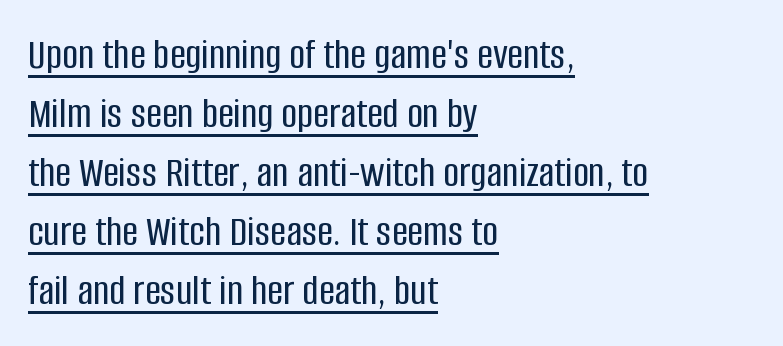
{"serif": "no", "italic": "no", "width": "condensed", "stroke_contrast": "low", "x_height": "large", "monospaced": "no", "underline": "yes", "align": "left", "line_spacing": "normal", "line_spacing_ratio": 1.34, "letter_spacing": "normal", "letter_spacing_em": 0.0, "glyph_px": 44}
